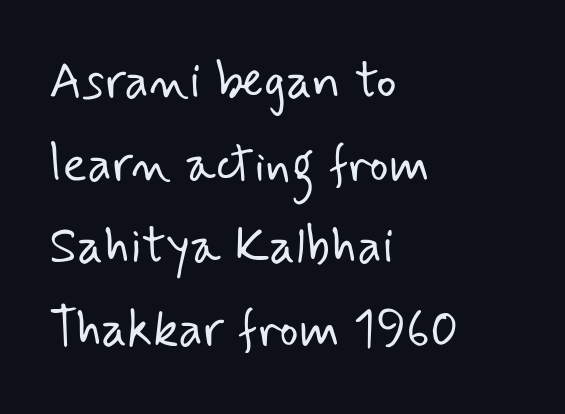
The image shows 51 px light sans-serif type; set left-aligned, normal line spacing (1.62x), normal letter spacing, not underlined; low stroke contrast and a small x-height.
